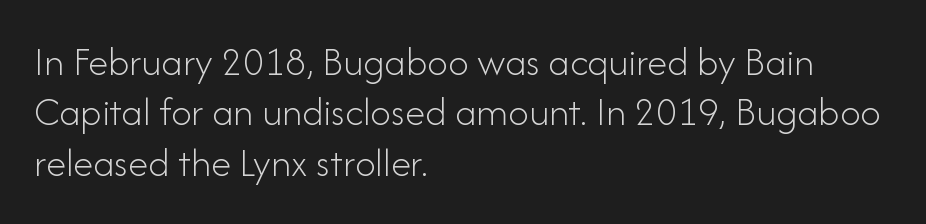
The letters carry no serifs — their stems end cleanly without finishing strokes. Unlike italic type, these characters show no tilt at all. The glyphs are unaccompanied by any horizontal stroke below them. The paragraph shown leans on its left margin. The typesetting does not lean heavy: it is not bold.
